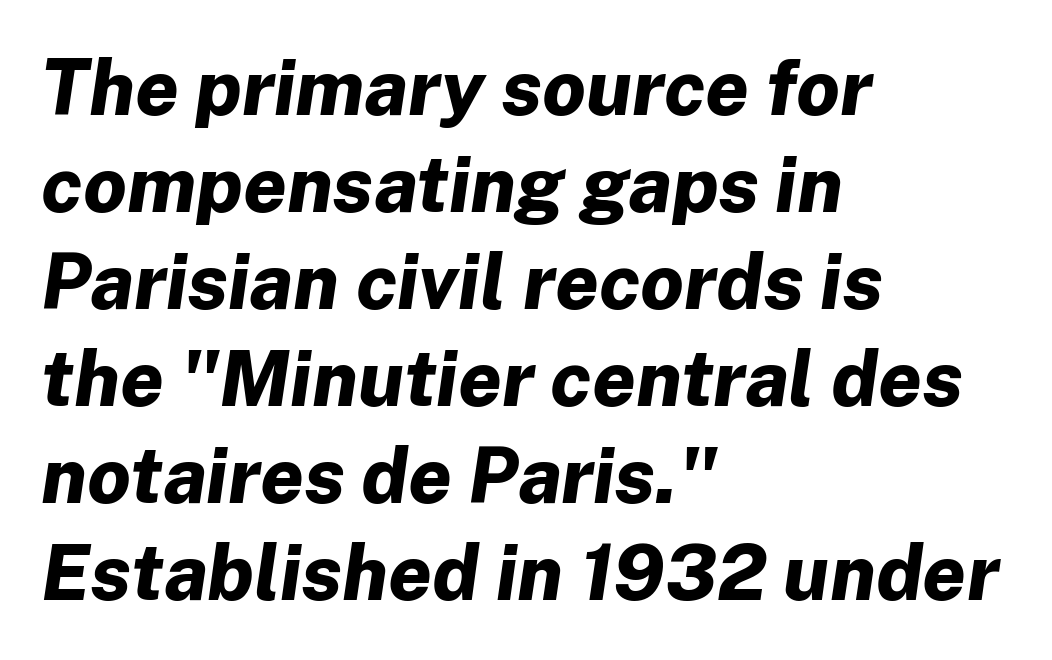
The image shows 77 px bold type, italic (leaning right); set left-aligned, normal line spacing (1.26x), normal letter spacing, not underlined; low stroke contrast and a medium x-height.
